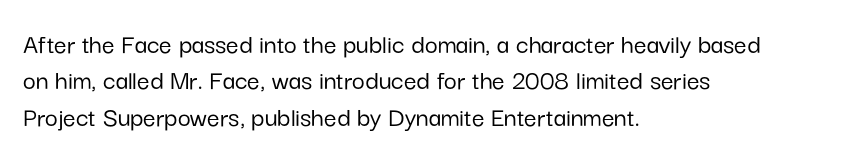
The image shows 28 px sans-serif type, upright; set left-aligned, normal line spacing (1.3x), normal letter spacing, not underlined; low stroke contrast and a medium x-height.
